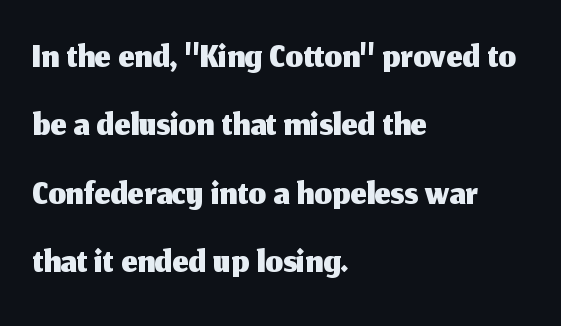
The zone under the glyphs is completely vacant. Nothing unusual about the tracking: characters are spaced as the font intends. Font category for this specimen: sans-serif. Do the characters align in a grid? No, the font is proportional.
